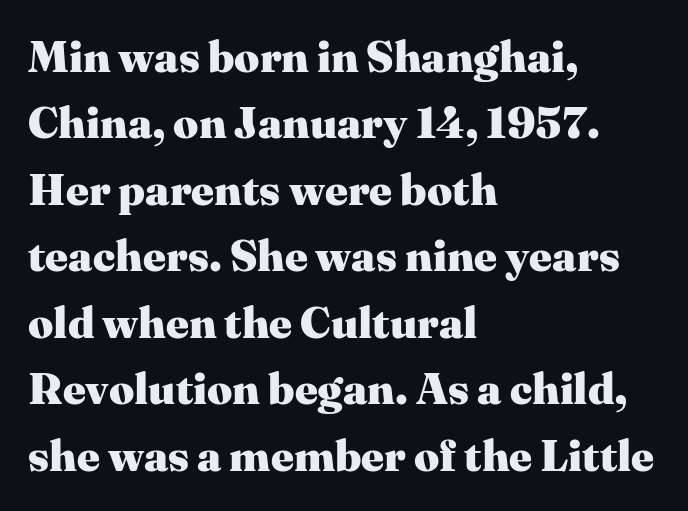
Q: Is the text bold? A: Yes.
Q: Is the text italic (slanted)? A: No, it is upright.
Q: Is the typeface a serif or a sans-serif typeface? A: Serif.
Q: Is the text underlined? A: No.
Q: How is the paragraph aligned? A: Left-aligned.
Q: Is the spacing between letters normal or unusually wide? A: Normal.
Q: Is the spacing between lines tight, normal or loose? A: Normal.
Q: Width (condensed, normal, or wide)? A: Normal.
Q: Stroke contrast? A: Medium.
Q: x-height? A: Medium.
Q: Monospaced? A: No.
